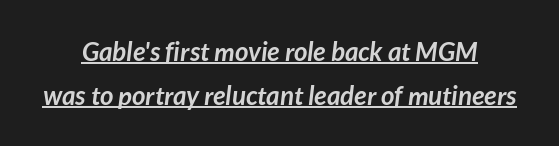
The image shows 26 px bold type; set normal line spacing (1.68x), normal letter spacing, underlined.
